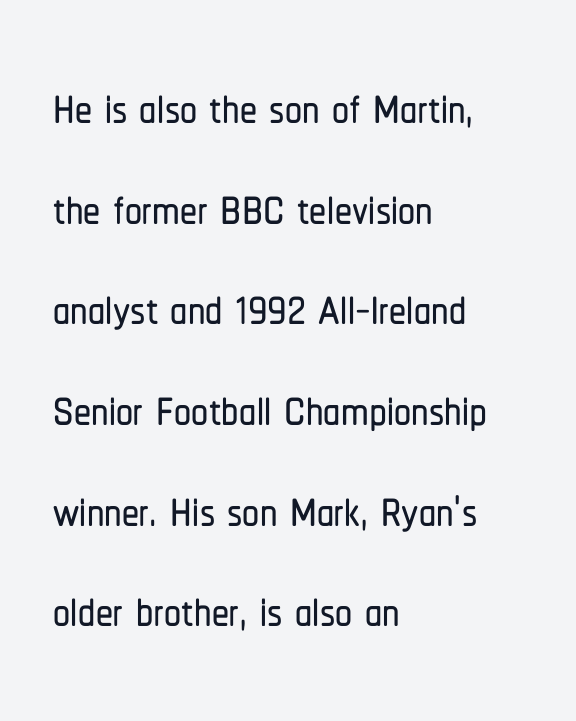
Each row of text sits above clean, open space. Normally led — the rows are evenly, conventionally spaced. Look at the bottom of the vertical strokes: they stop flat, with no serifs. Varying glyph widths throughout — classic text-font behaviour. Each line starts at the same left margin while the right side varies.
